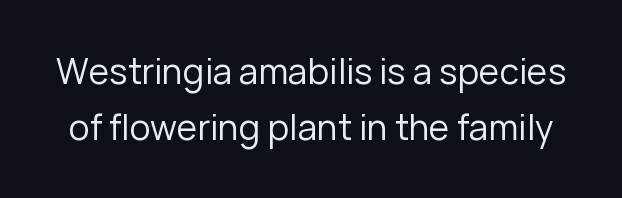
{"serif": "no", "italic": "no", "bold": "no", "weight": "regular", "width": "normal", "stroke_contrast": "low", "x_height": "medium", "monospaced": "no", "underline": "no", "line_spacing": "normal", "line_spacing_ratio": 1.61, "letter_spacing": "normal", "letter_spacing_em": 0.0, "glyph_px": 35}
